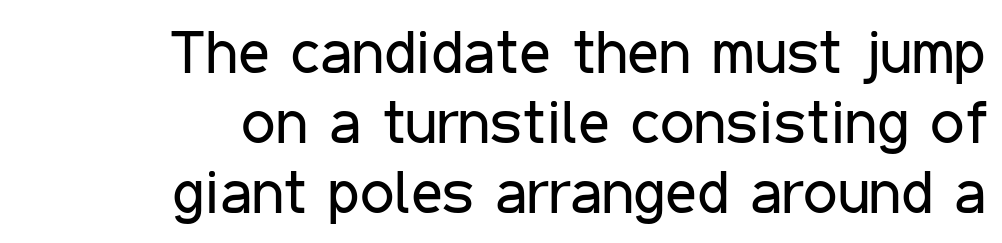
Italic: no, the glyphs are upright roman. Beneath every word, the page is bare. Regarding leading, the lines here are crowded together. In terms of letterspacing, this is plain default setting. The typeface chosen for these lines omits serifs.
